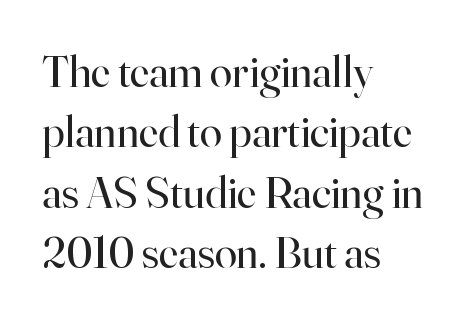
Q: Is the text bold? A: No.
Q: Is the text italic (slanted)? A: No, it is upright.
Q: Is the typeface a serif or a sans-serif typeface? A: Serif.
Q: Is the text underlined? A: No.
Q: How is the paragraph aligned? A: Left-aligned.
Q: Is the spacing between letters normal or unusually wide? A: Normal.
Q: Is the spacing between lines tight, normal or loose? A: Normal.
Q: Width (condensed, normal, or wide)? A: Normal.
Q: Stroke contrast? A: High.
Q: x-height? A: Small.
Q: Monospaced? A: No.
